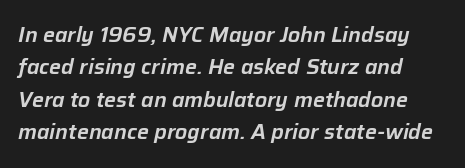
Look at the tracking — it's just the regular setting, nothing added. Unmarked baselines from the first word to the last. Casual observation: everything's shoved over to the left. Italic? Definitely — the glyphs are oblique.
